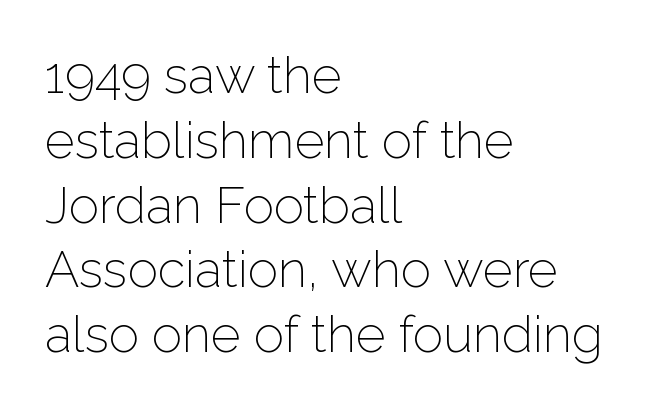
The image shows 51 px light sans-serif type, upright; set left-aligned, normal line spacing (1.27x), normal letter spacing, not underlined; low stroke contrast and a medium x-height.
